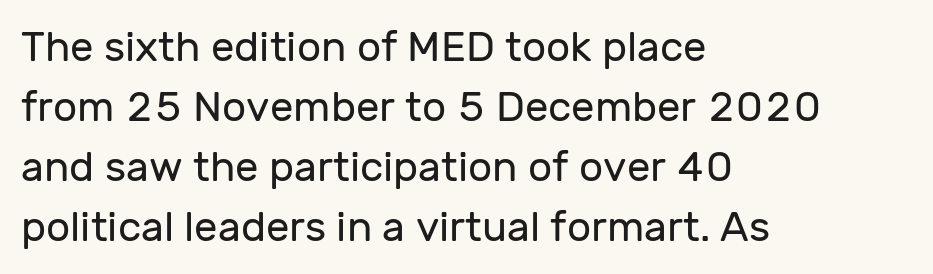
The image shows 42 px regular-weight sans-serif type, upright; set left-aligned, normal line spacing (1.43x), normal letter spacing, not underlined; low stroke contrast and a medium x-height.
